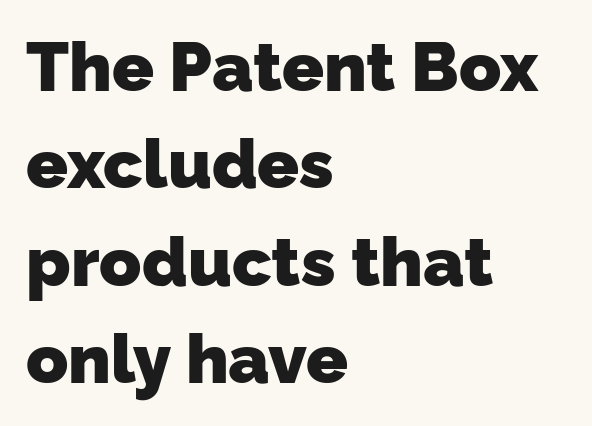
Is this a fixed-width face? No — the glyphs have proportional, varying widths. Tracking here is standard; glyphs follow each other at the usual distance. Regarding serifs, this sample does without them. Typesetter's note: full bold, strokes at maximum text heaviness. Normally led — the rows are evenly, conventionally spaced. The passage is arranged the way most books set body copy — flush left.
